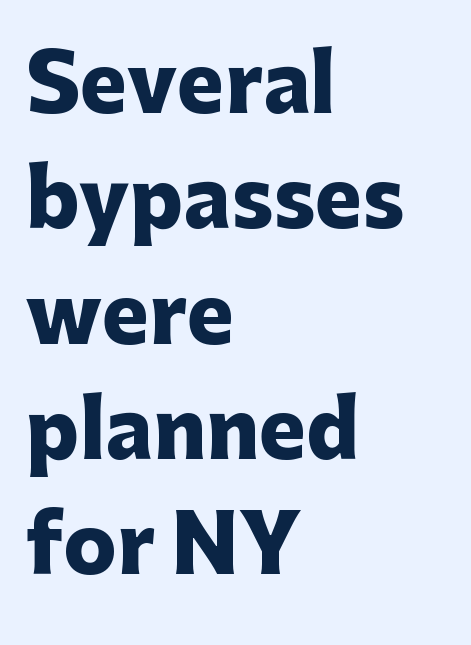
The image shows 79 px heavy sans-serif type, upright; set left-aligned, normal line spacing (1.46x), normal letter spacing, not underlined; low stroke contrast and a medium x-height.
